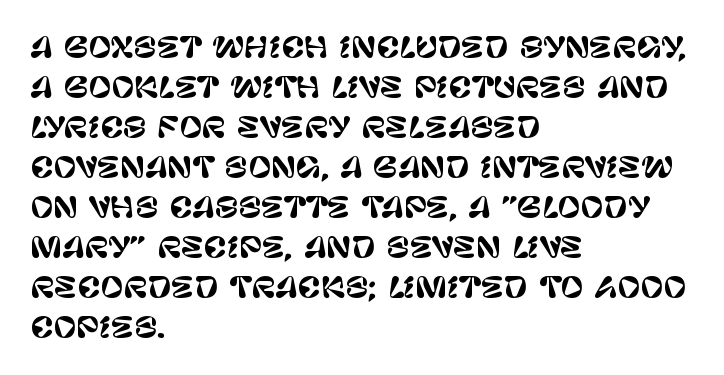
The image shows 28 px sans-serif type; set left-aligned, normal line spacing (1.43x), normal letter spacing, not underlined; low stroke contrast and a large x-height.
